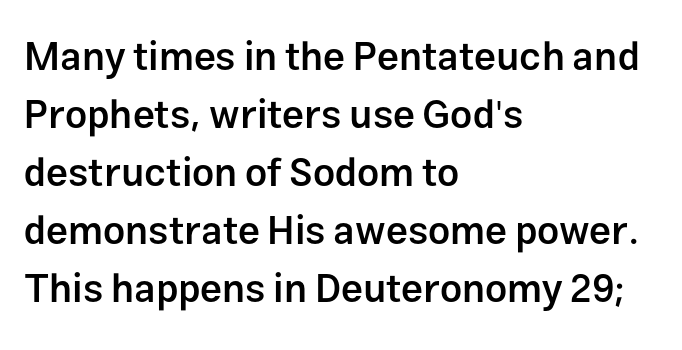
{"serif": "no", "italic": "no", "bold": "semi", "weight": "semibold", "width": "normal", "stroke_contrast": "low", "x_height": "medium", "monospaced": "no", "underline": "no", "align": "left", "line_spacing": "normal", "line_spacing_ratio": 1.49, "letter_spacing": "normal", "letter_spacing_em": 0.0, "glyph_px": 39}
